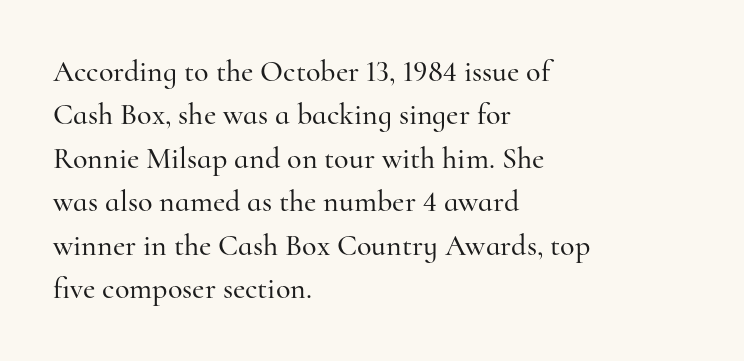
{"serif": "yes", "italic": "no", "width": "normal", "stroke_contrast": "high", "x_height": "small", "monospaced": "no", "underline": "no", "align": "left", "line_spacing": "normal", "line_spacing_ratio": 1.45, "letter_spacing": "normal", "letter_spacing_em": 0.0, "glyph_px": 30}
